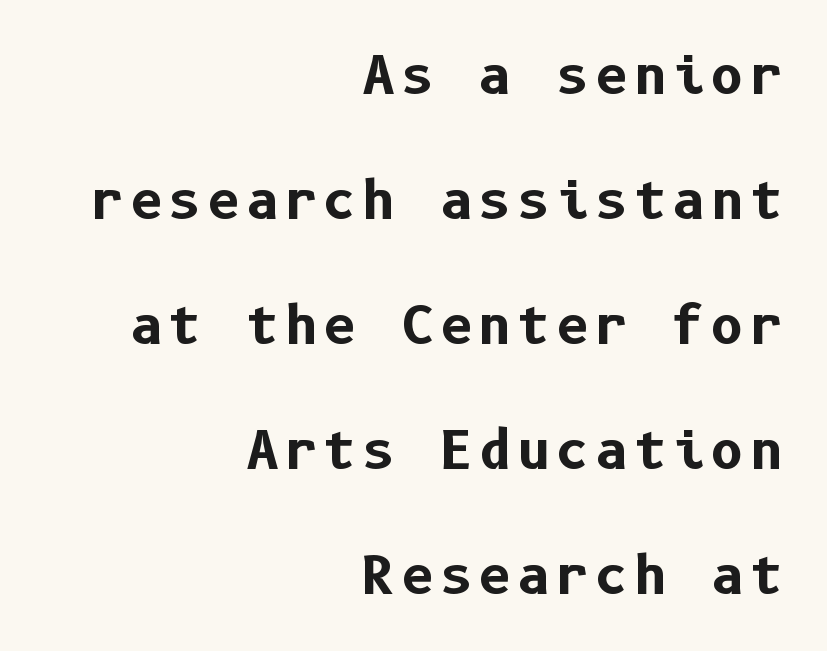
The image shows 51 px bold sans-serif type, upright; set right-aligned, loose line spacing (2.45x), not underlined; low stroke contrast and a medium x-height.
